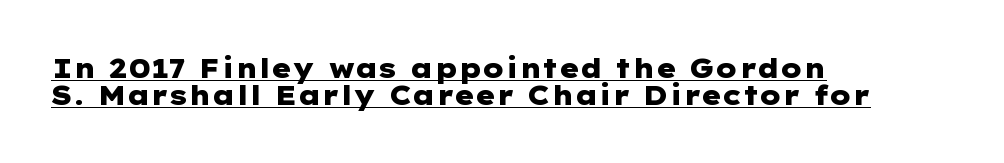
The face used here is rendered with its standard letterfit. The typography opts for an upright posture over an oblique one. In CSS terms this would be text-align: left. Chunky letters — that's bold for sure. In terms of leading, this rendering errs on the cramped side.
